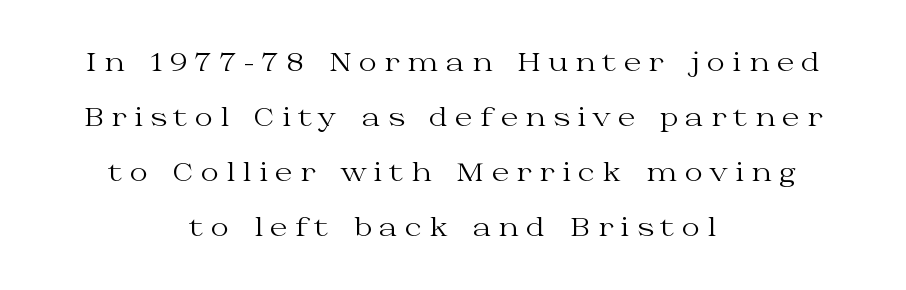
{"italic": "no", "bold": "no", "underline": "no", "align": "center", "line_spacing": "loose", "line_spacing_ratio": 2.2, "letter_spacing": "wide", "letter_spacing_em": 0.29, "glyph_px": 25}
